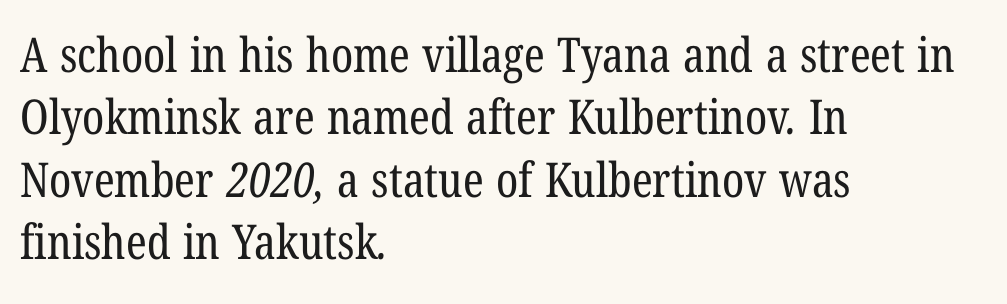
Q: Is the text bold? A: No.
Q: Is the typeface a serif or a sans-serif typeface? A: Serif.
Q: Is the text underlined? A: No.
Q: How is the paragraph aligned? A: Left-aligned.
Q: Is the spacing between letters normal or unusually wide? A: Normal.
Q: Is the spacing between lines tight, normal or loose? A: Normal.
Q: Width (condensed, normal, or wide)? A: Condensed.
Q: Stroke contrast? A: Low.
Q: x-height? A: Medium.
Q: Monospaced? A: No.
